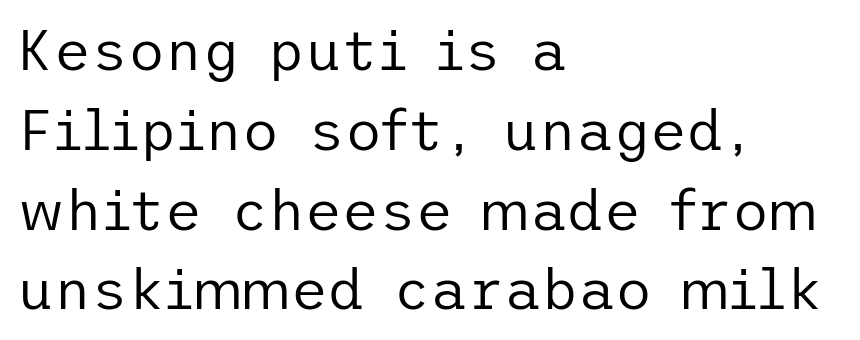
{"serif": "no", "italic": "no", "bold": "no", "weight": "regular", "width": "normal", "stroke_contrast": "low", "x_height": "medium", "underline": "no", "align": "left", "line_spacing": "normal", "line_spacing_ratio": 1.4, "letter_spacing": "normal", "letter_spacing_em": 0.0, "glyph_px": 57}
